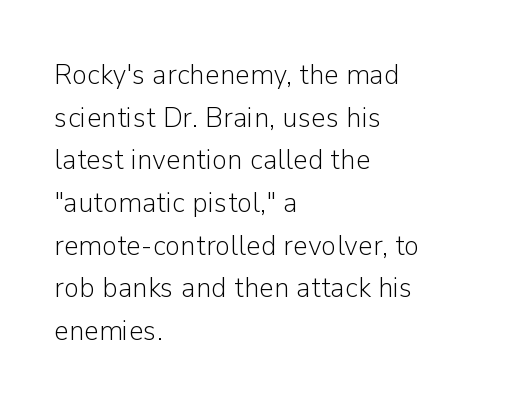
Heaviness? Minimal to ordinary, like unemphasized prose. A normal amount of white space separates one row of letters from the next. No extra tracking has been applied to these lines. The letters advance in unequal steps, a hallmark of proportional type. The typography opts for an upright posture over an oblique one. Each line starts at the same left margin while the right side varies.
